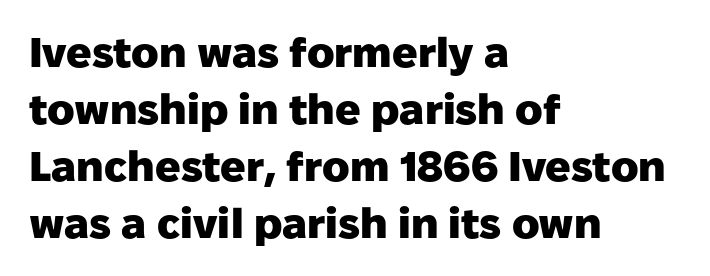
The image shows 42 px heavy sans-serif type, upright; set left-aligned, normal line spacing (1.36x), normal letter spacing, not underlined; low stroke contrast and a medium x-height.
